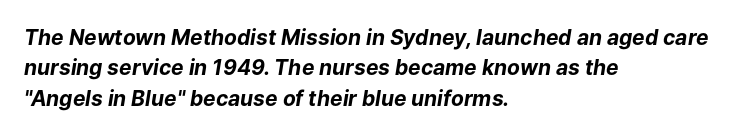
Q: Is the text bold? A: Yes.
Q: Is the text italic (slanted)? A: Yes, it leans right by about 9 degrees.
Q: Is the text underlined? A: No.
Q: How is the paragraph aligned? A: Left-aligned.
Q: Is the spacing between letters normal or unusually wide? A: Normal.
Q: Is the spacing between lines tight, normal or loose? A: Normal.
